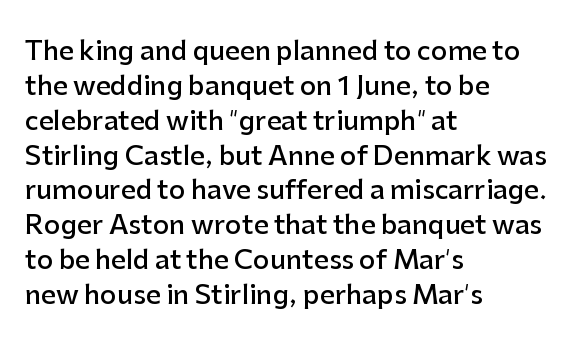
These words are printed semibold, heavier than regular yet not bold. If you measured baseline to baseline, you'd find a middling distance. Upright lettering throughout. Plain, unruled lines of type. Characters follow at the spacing the type designer built in. The lines in this sample share a left origin and differ only in where they stop.
